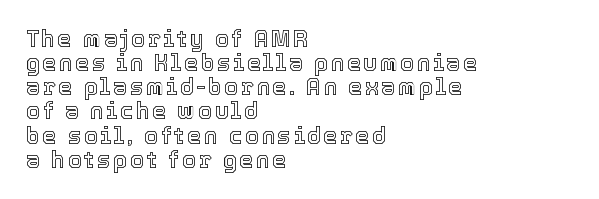
The image shows 23 px text type, upright; set left-aligned, tight line spacing (1.05x), not underlined.
